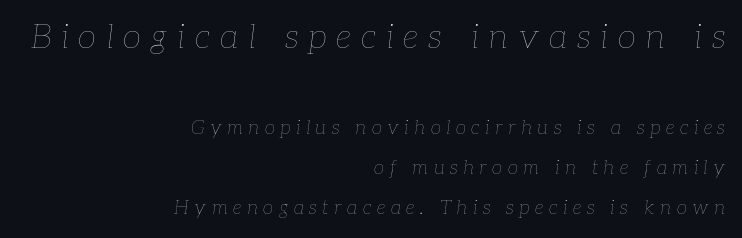
{"italic": "yes", "lean": "right", "slant_degrees": 7, "bold": "no", "weight": "thin", "width": "normal", "stroke_contrast": "low", "x_height": "medium", "monospaced": "no", "underline": "no", "align": "right", "line_spacing": "loose", "line_spacing_ratio": 2.11, "letter_spacing": "wide", "letter_spacing_em": 0.29, "larger_block": "first", "size_ratio": 1.79, "glyph_px": 34}
